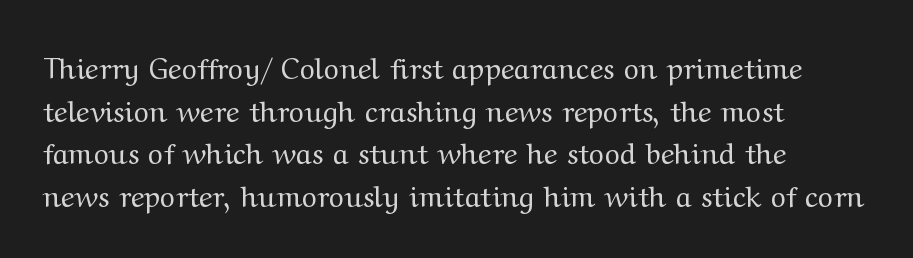
This sample has the flowing, uneven cadence of proportional lettering. Any mark beneath the type? The region is blank. I'd call this a serif setting — the letters wear small feet. Tracking here is standard; glyphs follow each other at the usual distance. Alignment: flush left.
